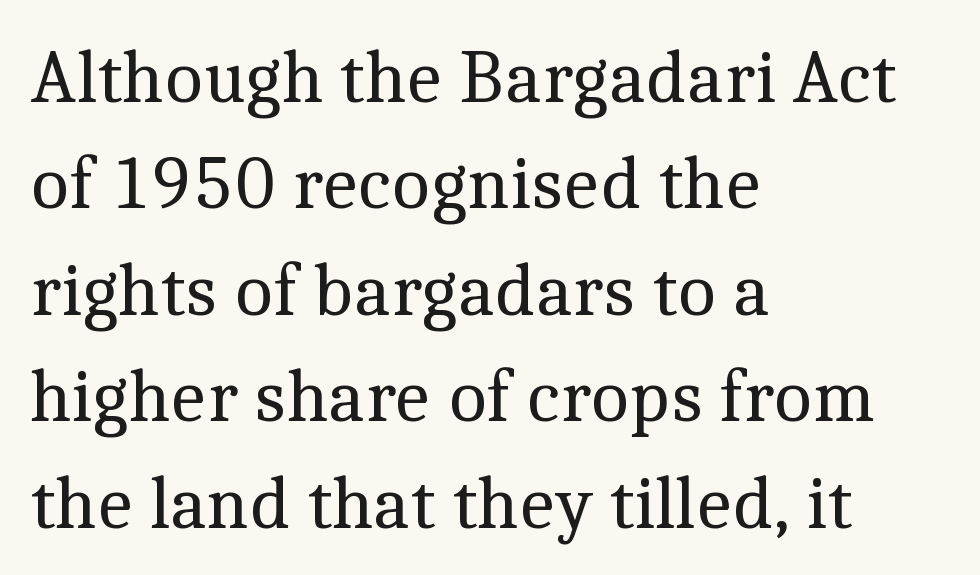
The font sits on the lighter half of the weight spectrum, regular included. The letters advance in unequal steps, a hallmark of proportional type. Spacing between characters is what you'd get straight out of the box. The baseline area is clear.
